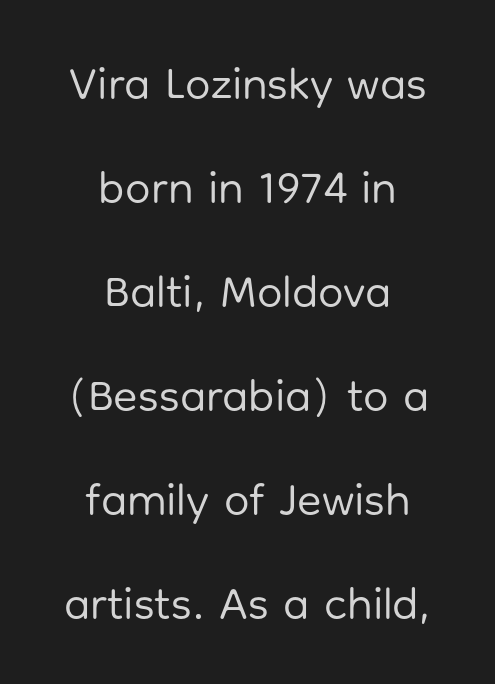
{"serif": "no", "italic": "no", "bold": "no", "weight": "regular", "width": "normal", "stroke_contrast": "low", "x_height": "medium", "monospaced": "no", "underline": "no", "align": "center", "line_spacing": "loose", "line_spacing_ratio": 2.31, "letter_spacing": "normal", "letter_spacing_em": 0.0, "glyph_px": 45}
